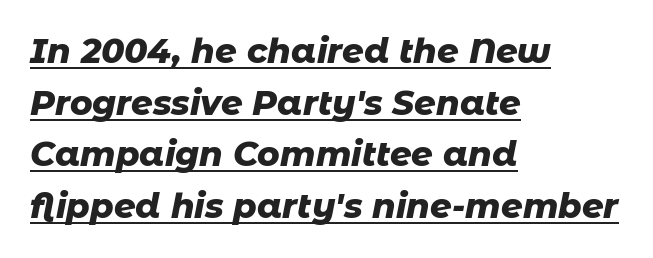
The image shows 34 px heavy type, italic (leaning right); set left-aligned, normal line spacing (1.52x), normal letter spacing, underlined; low stroke contrast and a medium x-height.
